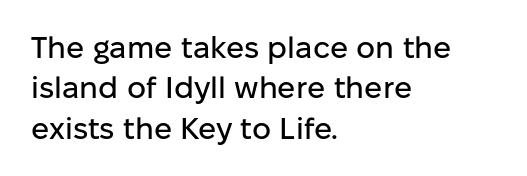
{"serif": "no", "italic": "no", "width": "normal", "stroke_contrast": "low", "x_height": "medium", "monospaced": "no", "underline": "no", "align": "left", "line_spacing": "normal", "line_spacing_ratio": 1.35, "letter_spacing": "normal", "letter_spacing_em": 0.0, "glyph_px": 30}
